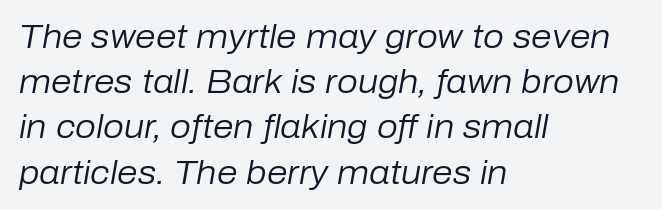
The image shows 33 px regular-weight type, italic (leaning right); set left-aligned, normal line spacing (1.37x), normal letter spacing, not underlined; low stroke contrast and a medium x-height.
